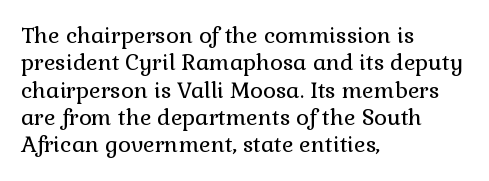
{"italic": "no", "bold": "no", "underline": "no", "align": "left", "line_spacing_ratio": 1.24, "letter_spacing": "normal", "letter_spacing_em": 0.0, "glyph_px": 22}
